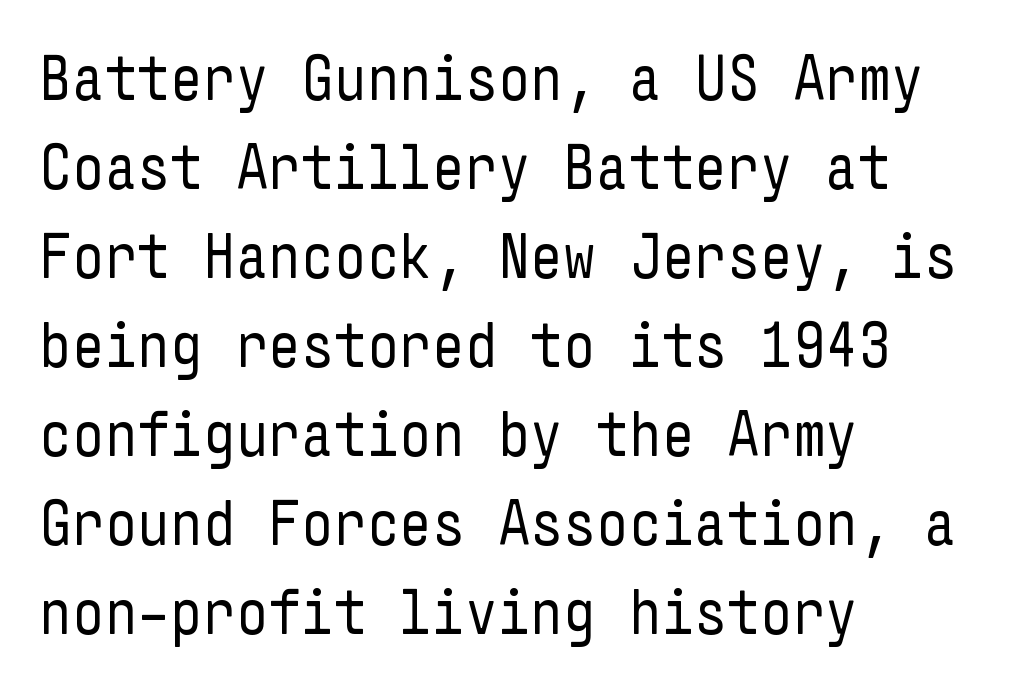
Q: Is the text bold? A: No.
Q: Is the text italic (slanted)? A: No, it is upright.
Q: Is the typeface a serif or a sans-serif typeface? A: Sans-serif.
Q: Is the text underlined? A: No.
Q: How is the paragraph aligned? A: Left-aligned.
Q: Is the spacing between letters normal or unusually wide? A: Normal.
Q: Is the spacing between lines tight, normal or loose? A: Normal.
Q: Width (condensed, normal, or wide)? A: Condensed.
Q: Stroke contrast? A: Low.
Q: x-height? A: Medium.
